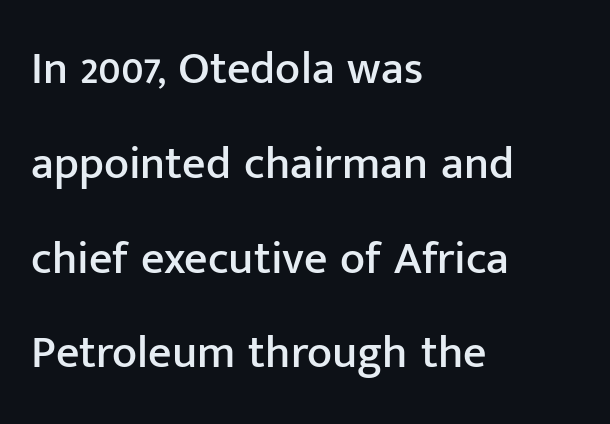
{"serif": "no", "italic": "no", "width": "normal", "stroke_contrast": "low", "x_height": "medium", "monospaced": "no", "underline": "no", "align": "left", "line_spacing": "loose", "line_spacing_ratio": 2.06, "letter_spacing": "normal", "letter_spacing_em": 0.0, "glyph_px": 46}
